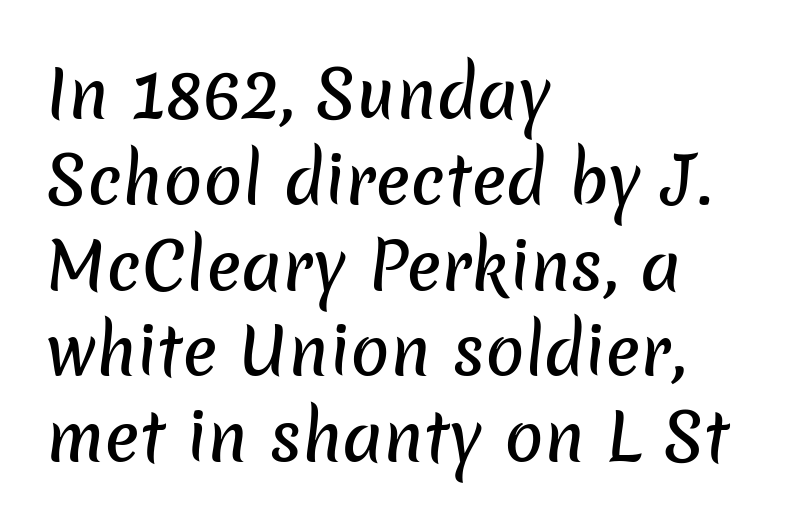
The image shows 65 px sans-serif type; set left-aligned, normal line spacing (1.32x), normal letter spacing, not underlined; low stroke contrast and a medium x-height.
